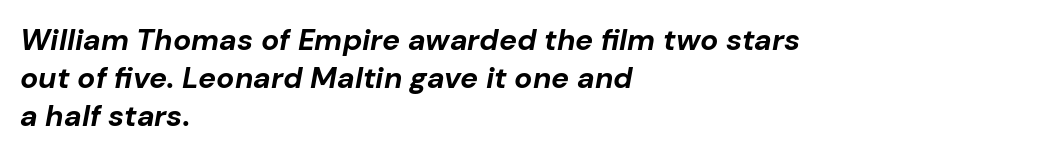
This rendering leaves character spacing at its baseline value. It's the slanting kind of type. Do the characters align in a grid? No, the font is proportional. Every row of glyphs begins at an identical x-position on the left.
